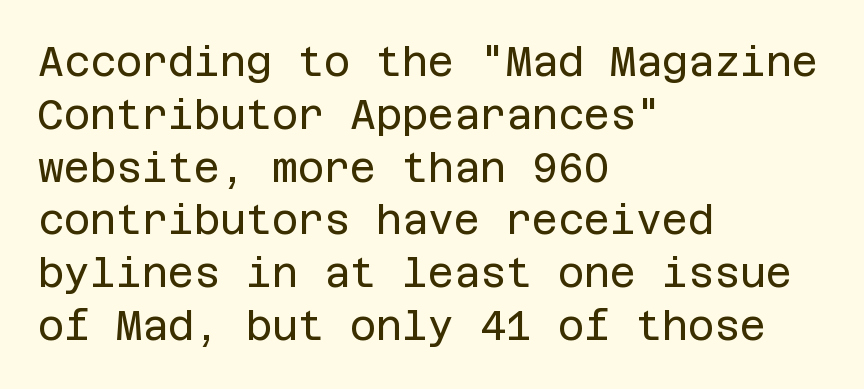
Is the type heavy? It reads as light-to-regular instead. Quick note: interline space is typical. Observe the absence of serifs on each vertical stroke in this sample. Unlike italic type, these characters show no tilt at all. A clean baseline with only descenders dipping below it. If you drew a ruler down the left edge, every line would touch it.
